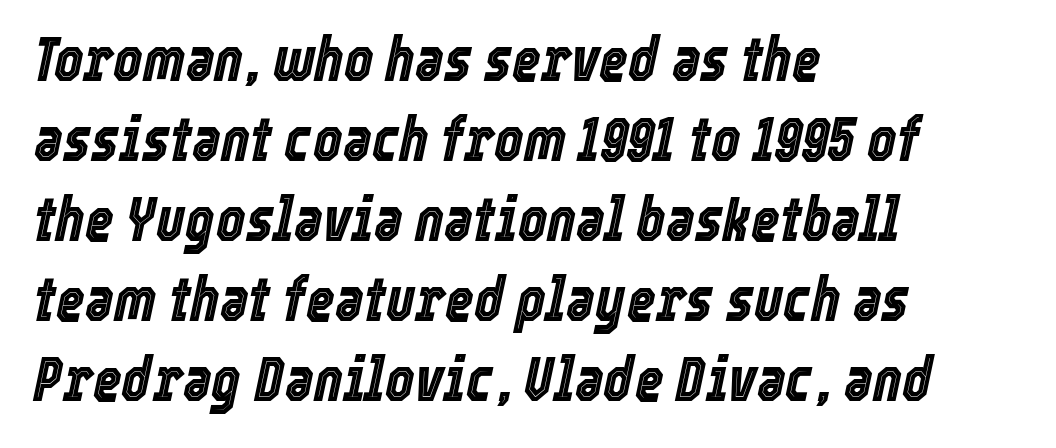
{"italic": "yes", "lean": "right", "slant_degrees": 12, "width": "condensed", "x_height": "medium", "monospaced": "no", "underline": "no", "align": "left", "line_spacing": "normal", "line_spacing_ratio": 1.29, "letter_spacing": "normal", "letter_spacing_em": 0.0, "glyph_px": 62}
